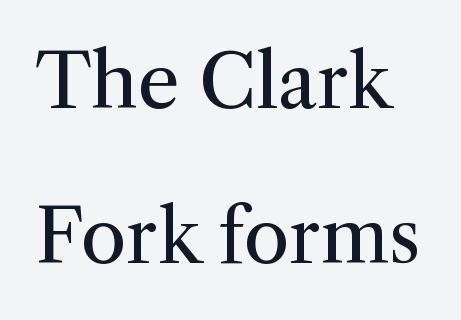
{"serif": "yes", "italic": "no", "bold": "no", "weight": "regular", "width": "normal", "stroke_contrast": "medium", "x_height": "medium", "monospaced": "no", "underline": "no", "line_spacing": "loose", "line_spacing_ratio": 2.1, "letter_spacing": "normal", "letter_spacing_em": 0.0, "glyph_px": 74}
